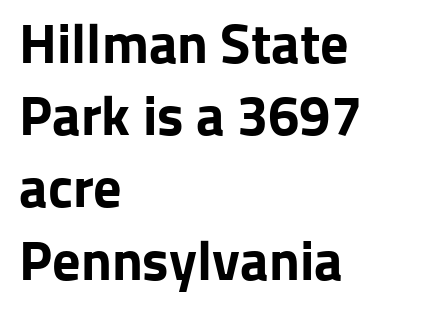
Q: Is the text bold? A: Yes.
Q: Is the text italic (slanted)? A: No, it is upright.
Q: Is the typeface a serif or a sans-serif typeface? A: Sans-serif.
Q: Is the text underlined? A: No.
Q: How is the paragraph aligned? A: Left-aligned.
Q: Is the spacing between letters normal or unusually wide? A: Normal.
Q: Is the spacing between lines tight, normal or loose? A: Normal.
Q: Width (condensed, normal, or wide)? A: Normal.
Q: Stroke contrast? A: Low.
Q: x-height? A: Medium.
Q: Monospaced? A: No.
